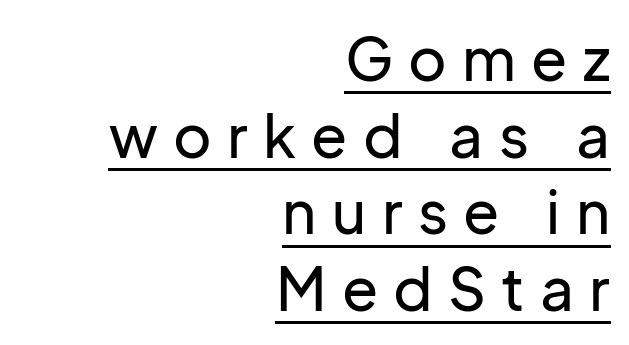
The image shows 59 px sans-serif type, upright; set right-aligned, normal line spacing (1.3x), unusually wide letter spacing (+0.26 em), underlined; low stroke contrast and a medium x-height.
